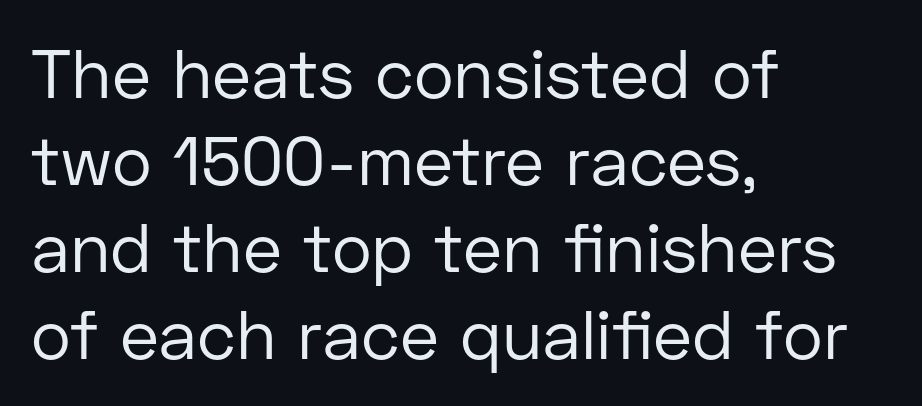
This block has exactly the height ordinary leading produces. Think of a printed novel: that variable character pitch is what you see here. No letter is thick-stroked: the sample isn't bold. Words float on clear page, feet unadorned.
